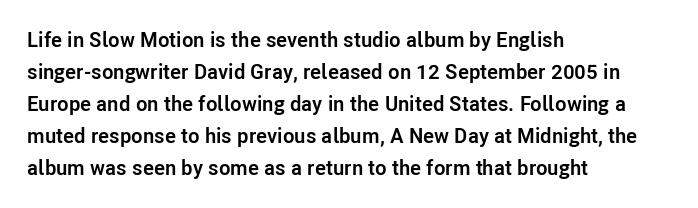
The image shows 21 px bold type, upright; set left-aligned, normal line spacing (1.52x), normal letter spacing, not underlined.
